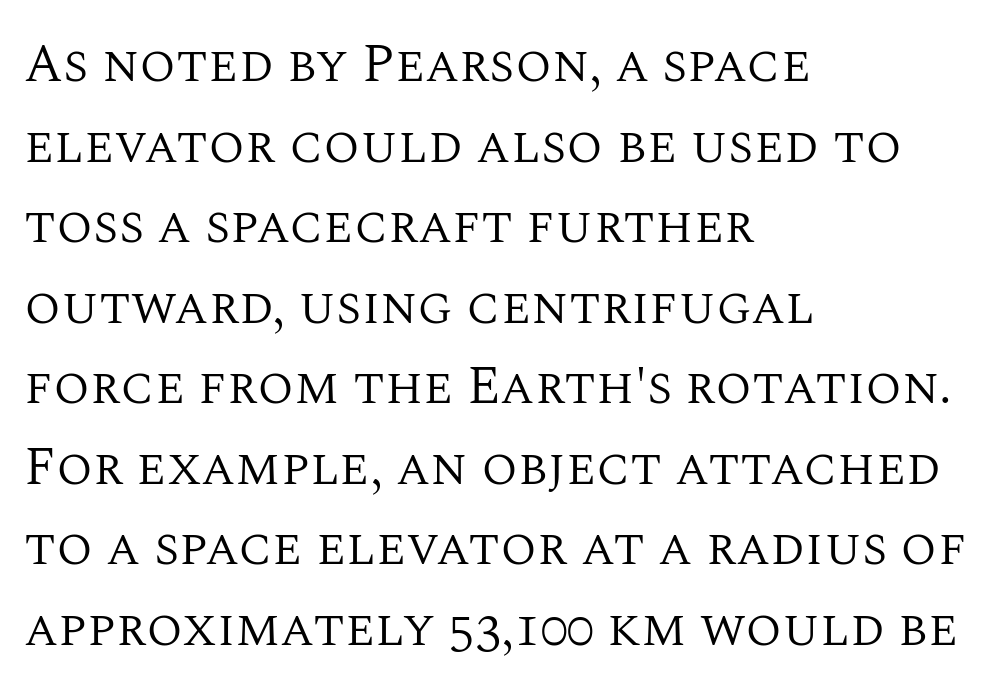
Q: Is the text bold? A: No.
Q: Is the text italic (slanted)? A: No, it is upright.
Q: Is the typeface a serif or a sans-serif typeface? A: Serif.
Q: Is the text underlined? A: No.
Q: How is the paragraph aligned? A: Left-aligned.
Q: Is the spacing between letters normal or unusually wide? A: Normal.
Q: Is the spacing between lines tight, normal or loose? A: Normal.
Q: Width (condensed, normal, or wide)? A: Normal.
Q: Stroke contrast? A: Medium.
Q: x-height? A: Large.
Q: Monospaced? A: No.
